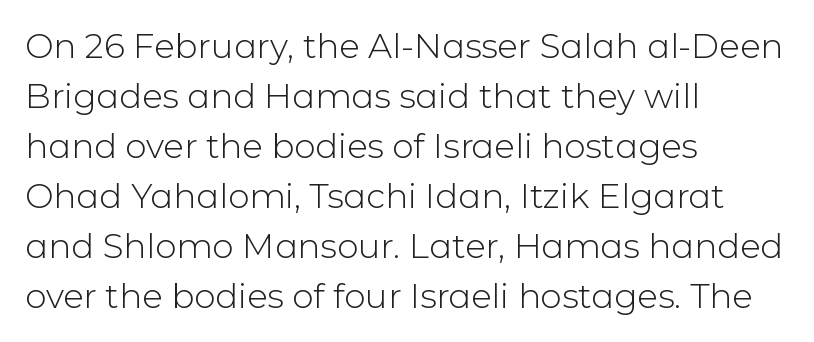
The image shows 34 px light sans-serif type, upright; set left-aligned, normal line spacing (1.47x), normal letter spacing, not underlined; low stroke contrast and a medium x-height.
